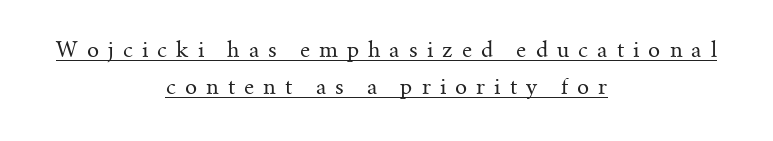
{"italic": "no", "bold": "no", "underline": "yes", "align": "center", "line_spacing_ratio": 1.75, "letter_spacing": "wide", "letter_spacing_em": 0.43, "glyph_px": 21}
